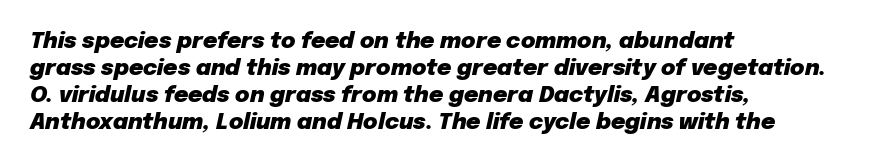
{"italic": "yes", "lean": "right", "slant_degrees": 12, "bold": "yes", "underline": "no", "align": "left", "line_spacing_ratio": 1.22, "letter_spacing": "normal", "letter_spacing_em": 0.0, "glyph_px": 22}
